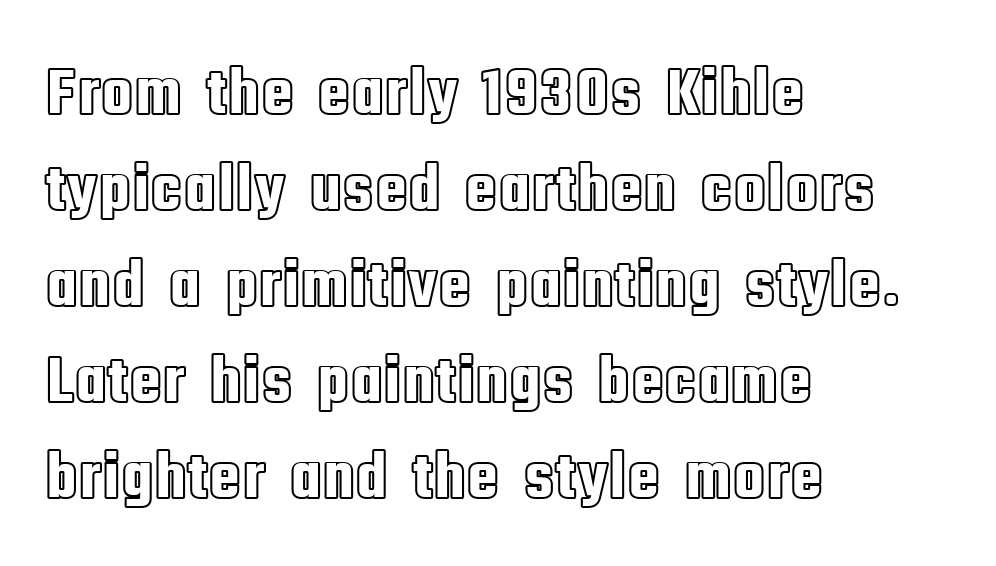
Interline gaps are of average width in this sample. A typesetter would call this proportional, since set widths differ per character. Just letters on the line, the space beneath them empty. A roman cut, with each character standing at attention.
